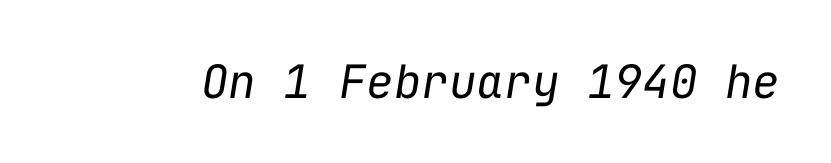
No heavy texture on the line: the type isn't bold. Each word holds together tightly as a unit, with standard inter-letter gaps. Honestly, there is no underline to notice here at all. The face used here is monospaced, like something from a code editor. The font's italic variant was chosen for this text.
